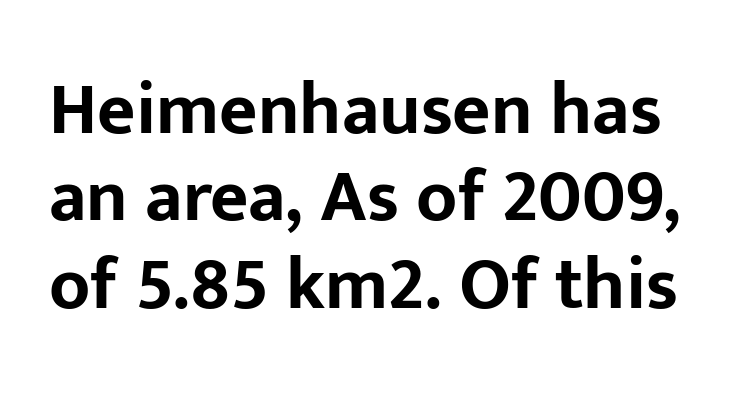
Posture: straight, roman, zero tilt. Here the designer chose a conventional face with non-uniform glyph widths. What kind of face is this? One without serifs — a sans. How heavy is the stroke? Heavy — this is a bold. Underlining? Definitely not there. The face used here is rendered with its standard letterfit.
